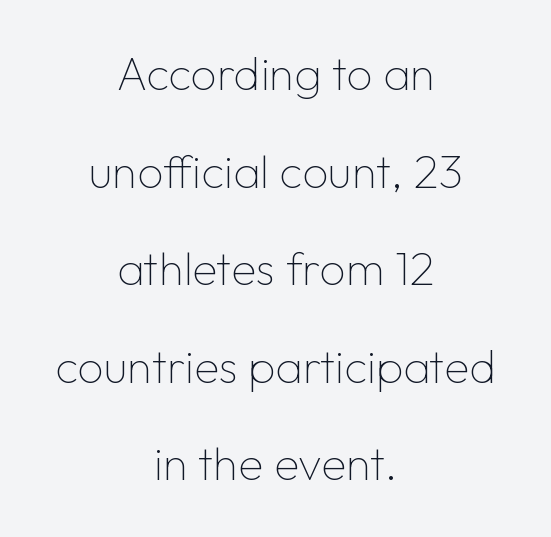
The image shows 46 px thin sans-serif type, upright; set centered, loose line spacing (2.12x), normal letter spacing, not underlined; low stroke contrast and a medium x-height.
